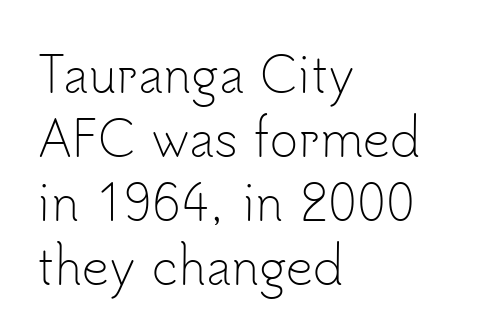
{"serif": "no", "italic": "no", "bold": "no", "weight": "light", "width": "normal", "stroke_contrast": "low", "x_height": "small", "monospaced": "no", "underline": "no", "align": "left", "line_spacing": "normal", "line_spacing_ratio": 1.33, "letter_spacing": "normal", "letter_spacing_em": 0.0, "glyph_px": 48}
